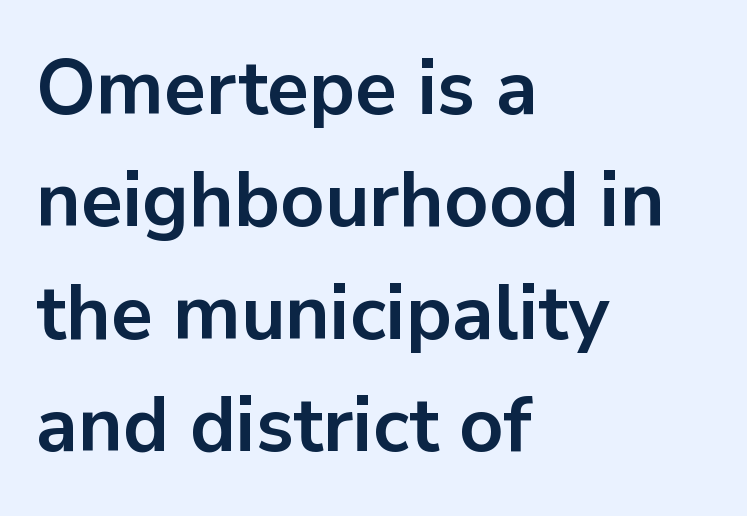
Q: Is the text bold? A: Yes.
Q: Is the text italic (slanted)? A: No, it is upright.
Q: Is the typeface a serif or a sans-serif typeface? A: Sans-serif.
Q: Is the text underlined? A: No.
Q: How is the paragraph aligned? A: Left-aligned.
Q: Is the spacing between letters normal or unusually wide? A: Normal.
Q: Is the spacing between lines tight, normal or loose? A: Normal.
Q: Width (condensed, normal, or wide)? A: Normal.
Q: Stroke contrast? A: Low.
Q: x-height? A: Medium.
Q: Monospaced? A: No.
